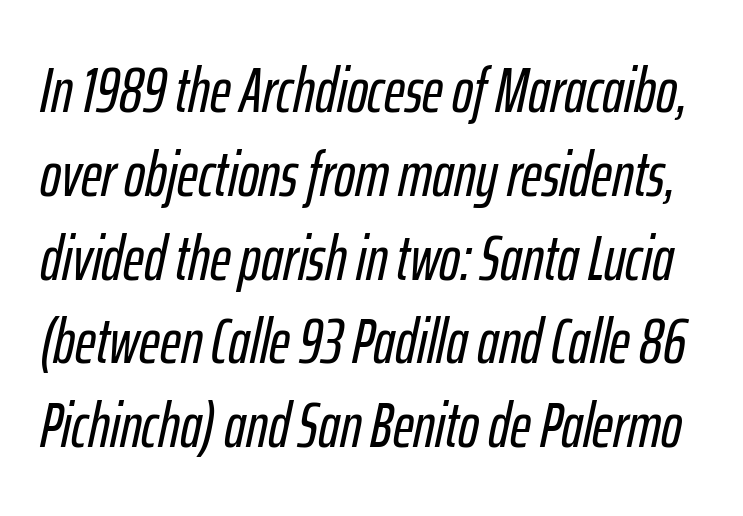
Tall strokes in this sample are angled rather than plumb. Spacing between characters is what you'd get straight out of the box. No word sits above an underline. Successive baselines arrive at the customary interval.
